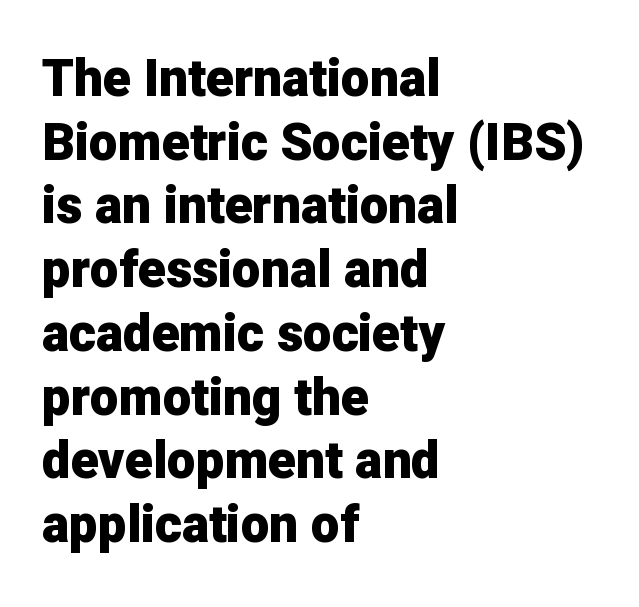
{"serif": "no", "italic": "no", "bold": "yes", "weight": "heavy", "width": "normal", "stroke_contrast": "low", "x_height": "medium", "monospaced": "no", "underline": "no", "align": "left", "line_spacing": "normal", "line_spacing_ratio": 1.25, "letter_spacing": "normal", "letter_spacing_em": 0.0, "glyph_px": 51}
